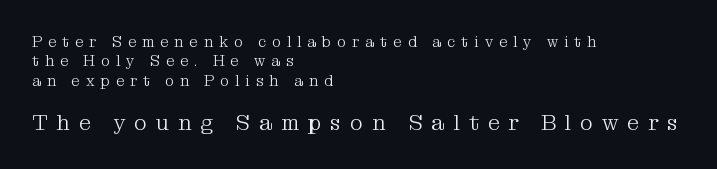
Q: Is the text bold? A: No.
Q: Is the text italic (slanted)? A: No, it is upright.
Q: Is the text underlined? A: No.
Q: How is the paragraph aligned? A: Left-aligned.
Q: Is the spacing between letters normal or unusually wide? A: Unusually wide.
Q: Is the spacing between lines tight, normal or loose? A: Normal.
Q: Which block of text is set in a larger size, the first (top) or the second (bottom)? A: The second (bottom) one.
